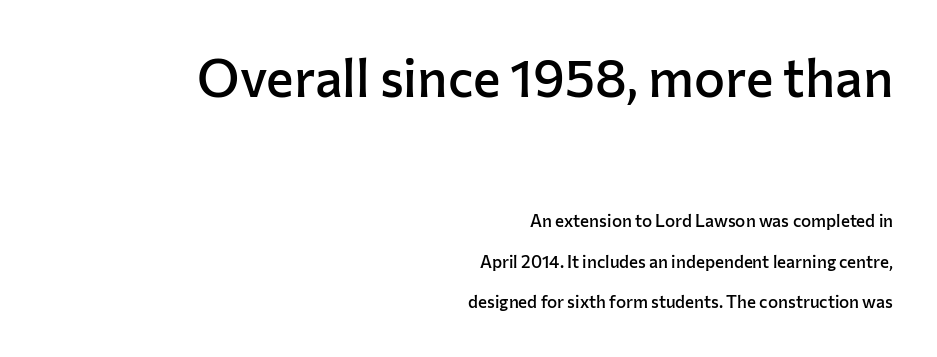
The image shows 52 px semibold sans-serif type, upright; set right-aligned, loose line spacing (2.38x), normal letter spacing, not underlined; the first (top) block is 3.06x larger; low stroke contrast and a medium x-height.
